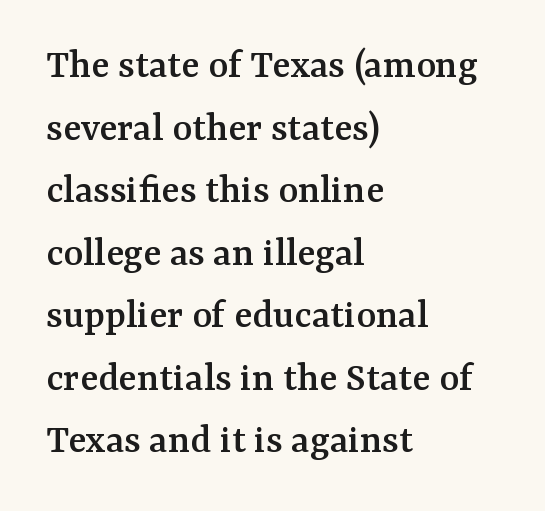
{"serif": "yes", "italic": "no", "width": "normal", "stroke_contrast": "medium", "x_height": "medium", "monospaced": "no", "underline": "no", "align": "left", "line_spacing": "normal", "line_spacing_ratio": 1.49, "letter_spacing": "normal", "letter_spacing_em": 0.0, "glyph_px": 42}
